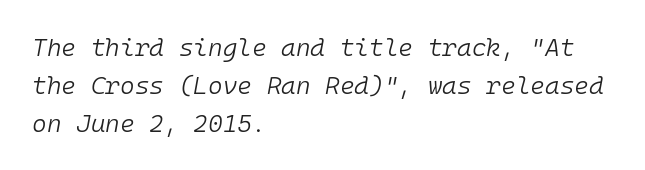
The image shows 25 px text type, italic (leaning right); set left-aligned, normal line spacing (1.52x), normal letter spacing, not underlined.
